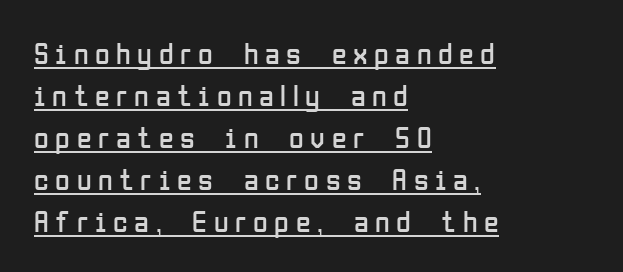
Each stroke keeps to a modest, everyday thickness or less. The type sits square on the baseline with zero lean. In CSS terms this would be text-align: left. Honestly, the row spacing looks completely unremarkable. What stands out about the letter spacing? Its width — letters are far apart. Letterform terminals end flat and unadorned throughout the passage.
